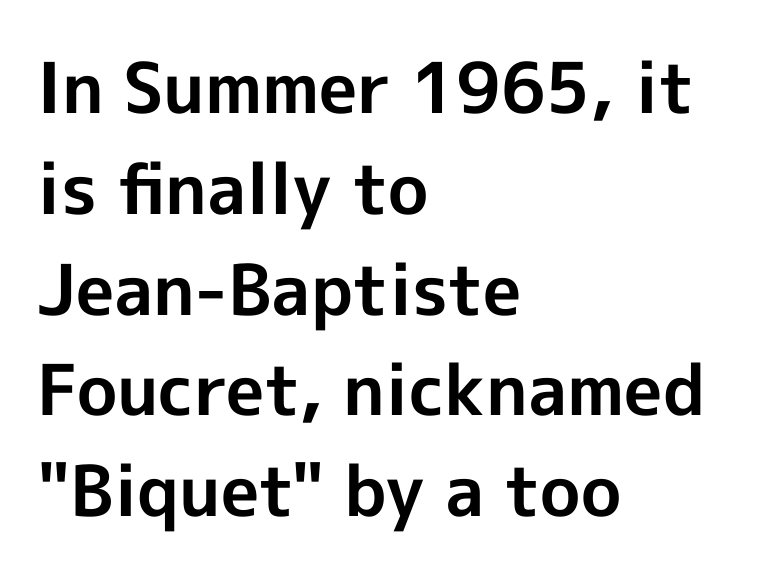
Q: Is the text bold? A: Yes.
Q: Is the text italic (slanted)? A: No, it is upright.
Q: Is the typeface a serif or a sans-serif typeface? A: Sans-serif.
Q: Is the text underlined? A: No.
Q: How is the paragraph aligned? A: Left-aligned.
Q: Is the spacing between letters normal or unusually wide? A: Normal.
Q: Is the spacing between lines tight, normal or loose? A: Normal.
Q: Width (condensed, normal, or wide)? A: Normal.
Q: x-height? A: Medium.
Q: Monospaced? A: No.
